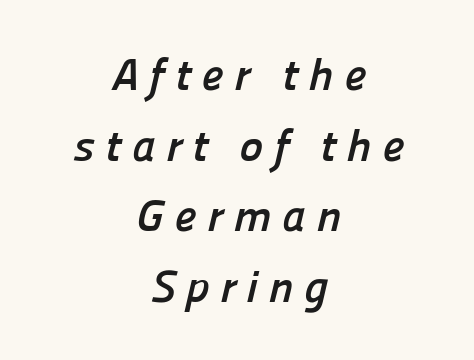
{"serif": "no", "bold": "yes", "weight": "semibold", "width": "normal", "stroke_contrast": "low", "x_height": "medium", "monospaced": "no", "underline": "no", "align": "center", "line_spacing": "normal", "line_spacing_ratio": 1.57, "letter_spacing": "wide", "letter_spacing_em": 0.23, "glyph_px": 45}
